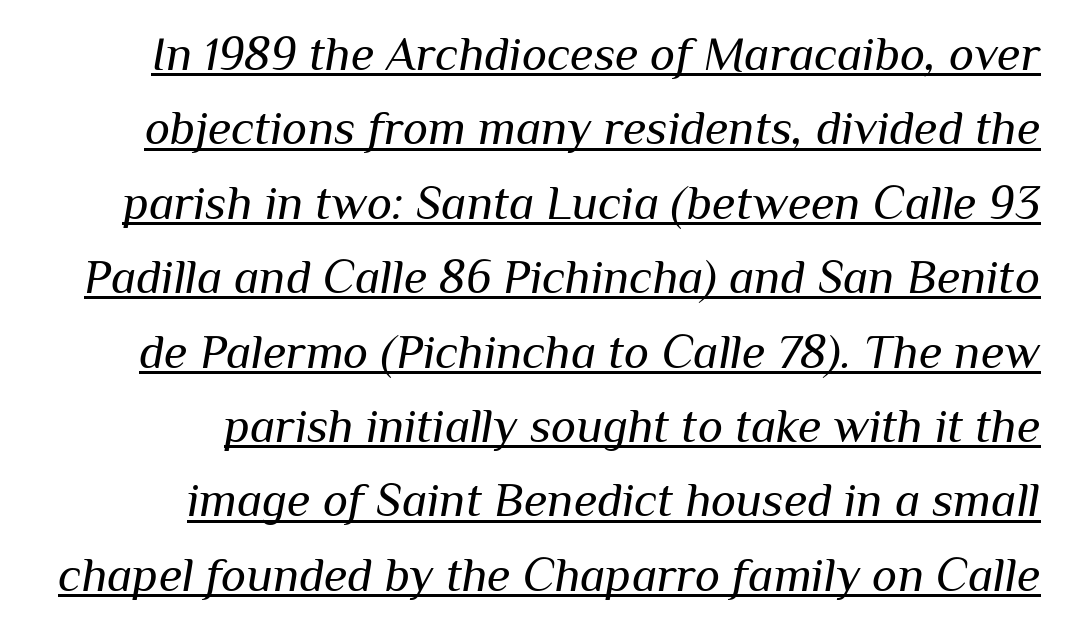
The words here are underlined. No letter is thick-stroked: the sample isn't bold. A typesetter would call this proportional, since set widths differ per character. Slant detected: the letters are inclined.
